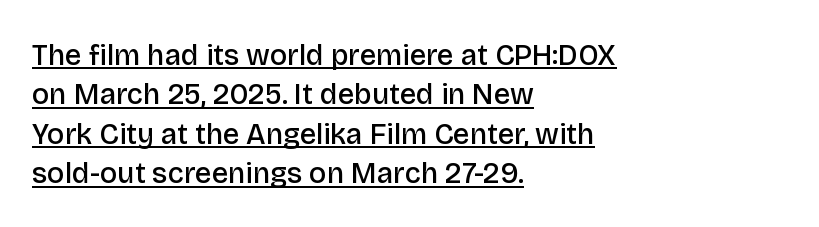
The image shows 29 px semibold sans-serif type, upright; set left-aligned, normal line spacing (1.36x), normal letter spacing, underlined; low stroke contrast and a large x-height.
